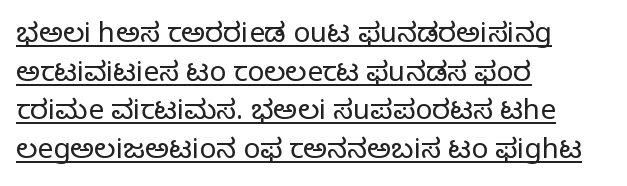
Q: Is the text bold? A: No.
Q: Is the text italic (slanted)? A: No, it is upright.
Q: Is the typeface a serif or a sans-serif typeface? A: Sans-serif.
Q: Is the text underlined? A: Yes.
Q: How is the paragraph aligned? A: Left-aligned.
Q: Is the spacing between letters normal or unusually wide? A: Normal.
Q: Is the spacing between lines tight, normal or loose? A: Normal.
Q: Width (condensed, normal, or wide)? A: Normal.
Q: Stroke contrast? A: Low.
Q: x-height? A: Medium.
Q: Monospaced? A: No.
